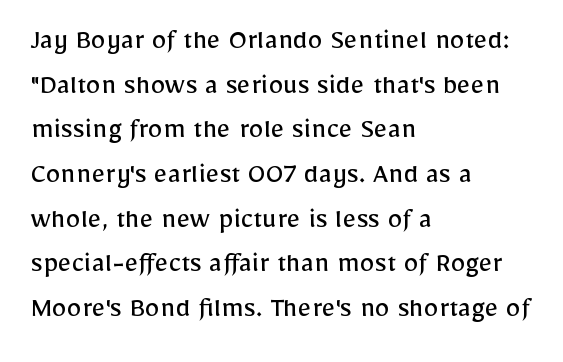
The image shows 30 px regular-weight sans-serif type, upright; set left-aligned, normal line spacing (1.49x), normal letter spacing, not underlined; low stroke contrast and a medium x-height.
